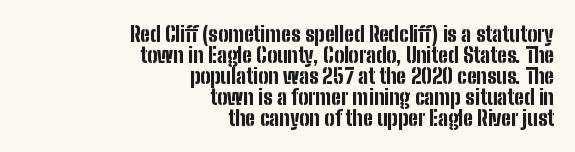
Q: Is the text bold? A: Yes.
Q: Is the text italic (slanted)? A: No, it is upright.
Q: Is the text underlined? A: No.
Q: How is the paragraph aligned? A: Right-aligned.
Q: Is the spacing between letters normal or unusually wide? A: Normal.
Q: Is the spacing between lines tight, normal or loose? A: Tight.
